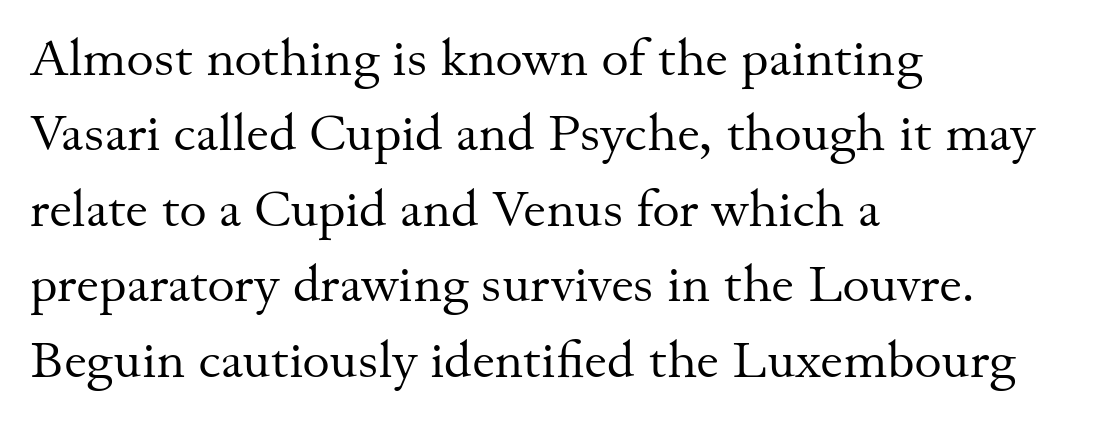
Q: Is the text bold? A: No.
Q: Is the text italic (slanted)? A: No, it is upright.
Q: Is the typeface a serif or a sans-serif typeface? A: Serif.
Q: Is the text underlined? A: No.
Q: How is the paragraph aligned? A: Left-aligned.
Q: Is the spacing between letters normal or unusually wide? A: Normal.
Q: Is the spacing between lines tight, normal or loose? A: Normal.
Q: Width (condensed, normal, or wide)? A: Normal.
Q: Stroke contrast? A: Medium.
Q: x-height? A: Small.
Q: Monospaced? A: No.
